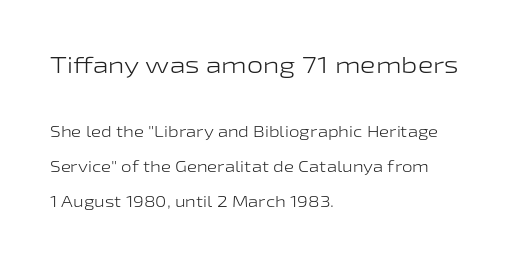
The line-height multiplier appears high, well above default. The compositor pushed each line to the left boundary. Here the glyphs are tracked normally, forming tight word shapes. Size contrast runs from large at the top to small at the bottom.
